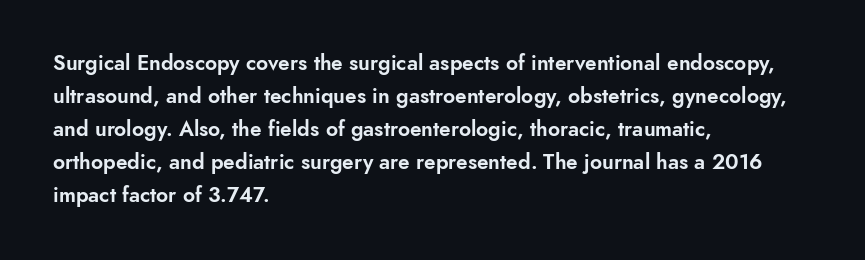
The image shows 21 px text type, upright; set left-aligned, normal line spacing (1.57x), normal letter spacing, not underlined.
